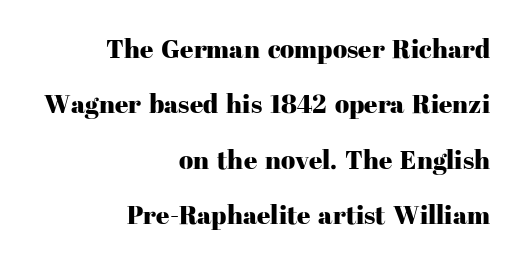
The image shows 26 px text type, upright; set right-aligned, loose line spacing (2.13x), normal letter spacing, not underlined.
